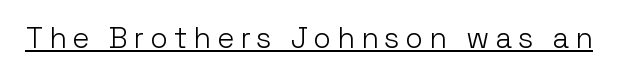
{"serif": "no", "italic": "no", "bold": "no", "weight": "light", "width": "normal", "stroke_contrast": "low", "x_height": "medium", "monospaced": "no", "underline": "yes", "letter_spacing": "wide", "letter_spacing_em": 0.2, "glyph_px": 29}
